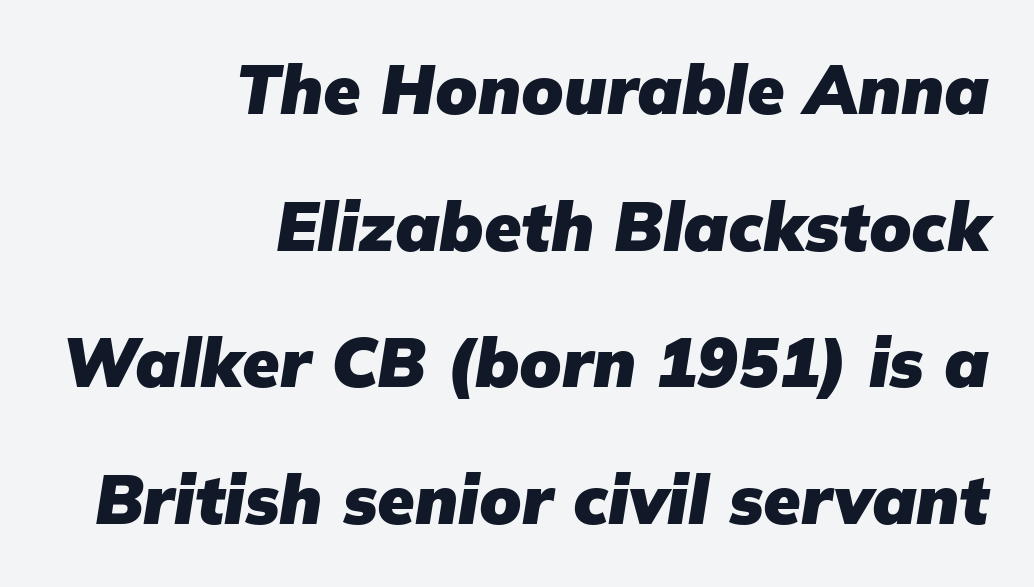
Proportional: the letters do not fall into vertical columns. Descender tails drop into unmarked territory. The rag falls on the left side of this text block. Compared with an ordinary text face, these strokes are far heavier — a full bold.
